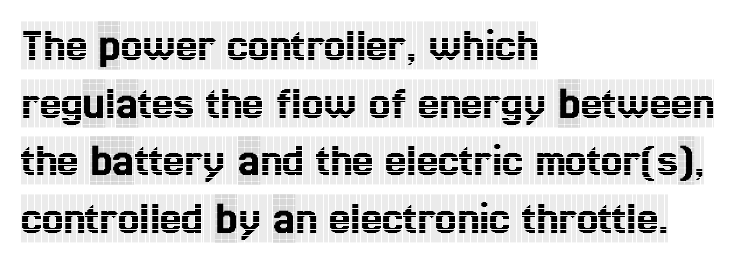
{"serif": "yes", "italic": "no", "width": "condensed", "x_height": "large", "monospaced": "no", "underline": "no", "align": "left", "line_spacing_ratio": 1.2, "letter_spacing": "normal", "letter_spacing_em": 0.0, "glyph_px": 48}
